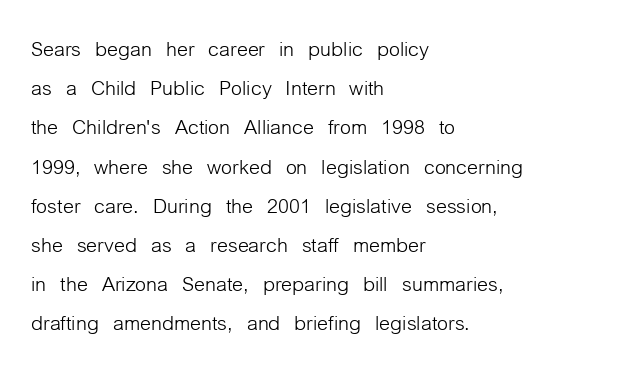
Nobody drew a line under any word here. You could not count columns in this text — the font is proportionally spaced. You can tell it's not italic because the verticals are truly vertical. The compositor pushed each line to the left boundary.
